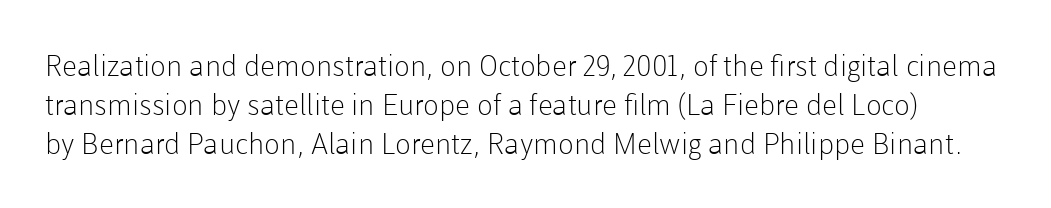
The image shows 29 px light sans-serif type, upright; set normal line spacing (1.35x), normal letter spacing, not underlined; low stroke contrast and a medium x-height.
